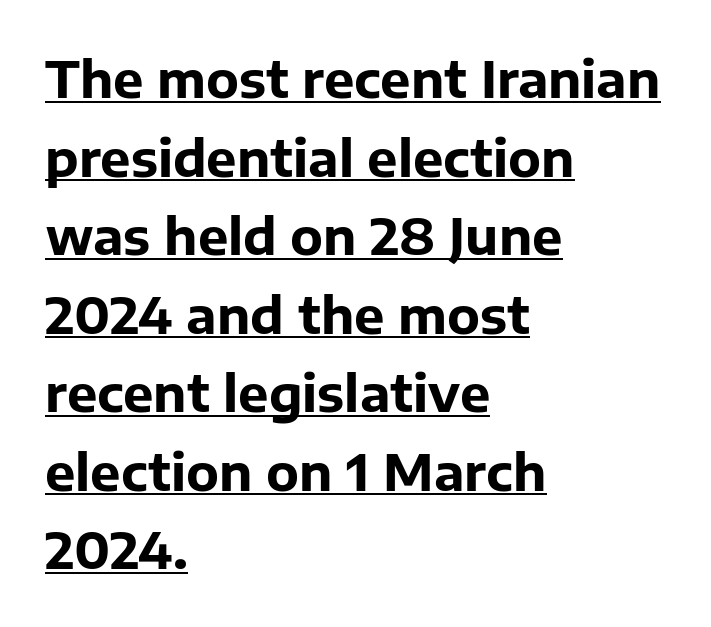
Ascenders rise straight up at ninety degrees. Summary of weight: heavy, a full bold. The ragged edge is on the right, which tells us the setting is flush left. Is this a fixed-width face? No — the glyphs have proportional, varying widths. Interline gaps are of average width in this sample. The lettering is marked with a stroke running underneath it.
